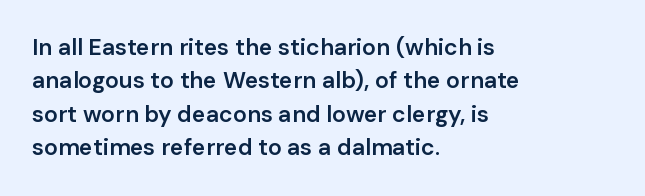
Q: Is the text bold? A: Semi-bold.
Q: Is the text italic (slanted)? A: No, it is upright.
Q: Is the text underlined? A: No.
Q: How is the paragraph aligned? A: Left-aligned.
Q: Is the spacing between letters normal or unusually wide? A: Normal.
Q: Is the spacing between lines tight, normal or loose? A: Normal.
